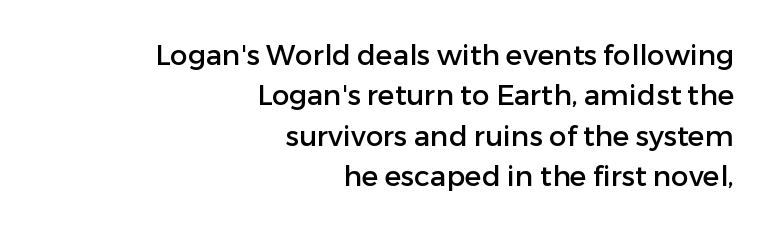
Q: Is the text italic (slanted)? A: No, it is upright.
Q: Is the typeface a serif or a sans-serif typeface? A: Sans-serif.
Q: Is the text underlined? A: No.
Q: How is the paragraph aligned? A: Right-aligned.
Q: Is the spacing between letters normal or unusually wide? A: Normal.
Q: Is the spacing between lines tight, normal or loose? A: Normal.
Q: Width (condensed, normal, or wide)? A: Normal.
Q: Stroke contrast? A: Low.
Q: x-height? A: Medium.
Q: Monospaced? A: No.
